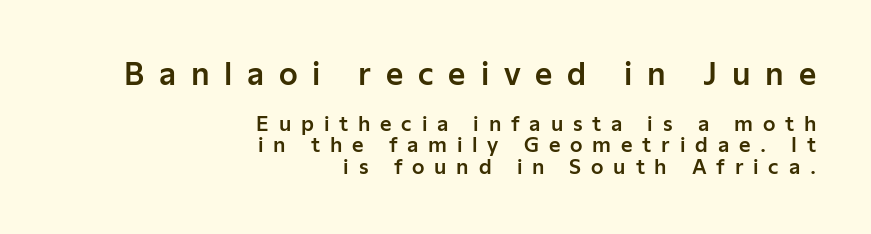
{"serif": "no", "italic": "no", "width": "normal", "stroke_contrast": "low", "x_height": "medium", "monospaced": "no", "underline": "no", "align": "right", "line_spacing": "tight", "line_spacing_ratio": 1.07, "letter_spacing": "wide", "letter_spacing_em": 0.49, "larger_block": "first", "size_ratio": 1.5, "glyph_px": 30}
